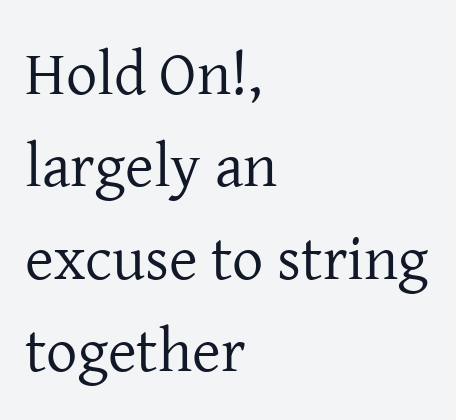
The lines in this sample share a left origin and differ only in where they stop. The letters carry serifs — small finishing strokes at the ends of their stems. The glyphs are unaccompanied by any horizontal stroke below them. This is not heavy type; no bold has been used. Default kerning and tracking; the words read as compact shapes.
